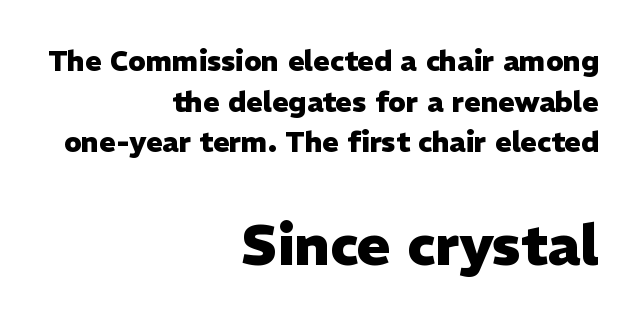
The line-height multiplier appears to be the usual default. Here the designer chose a conventional face with non-uniform glyph widths. If you squint, the bottom block still reads clearly — it's the larger of the two. Plain, unruled lines of type. I'd call this a sans setting — the letters go barefoot.
